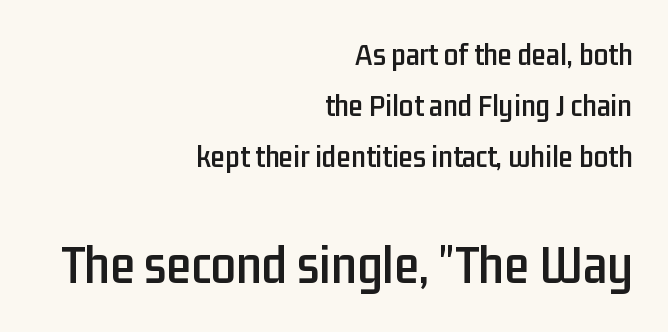
Q: Is the text italic (slanted)? A: No, it is upright.
Q: Is the typeface a serif or a sans-serif typeface? A: Sans-serif.
Q: Is the text underlined? A: No.
Q: How is the paragraph aligned? A: Right-aligned.
Q: Is the spacing between letters normal or unusually wide? A: Normal.
Q: Is the spacing between lines tight, normal or loose? A: Normal.
Q: Which block of text is set in a larger size, the first (top) or the second (bottom)? A: The second (bottom) one.
Q: Width (condensed, normal, or wide)? A: Condensed.
Q: Stroke contrast? A: Low.
Q: x-height? A: Medium.
Q: Monospaced? A: No.
